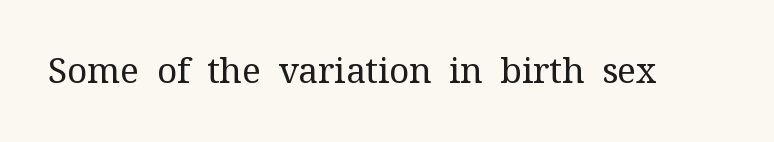
{"serif": "yes", "italic": "no", "bold": "no", "weight": "regular", "width": "normal", "stroke_contrast": "medium", "x_height": "medium", "monospaced": "no", "underline": "no", "letter_spacing": "normal", "letter_spacing_em": 0.0, "glyph_px": 35}
